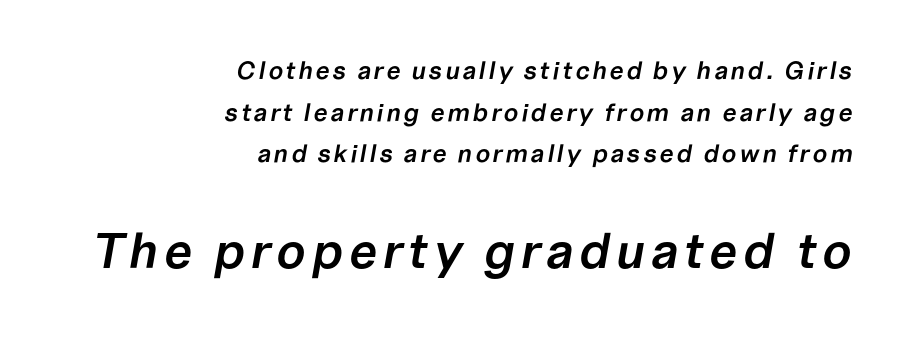
{"italic": "yes", "lean": "right", "slant_degrees": 10, "bold": "semi", "weight": "semibold", "width": "normal", "stroke_contrast": "low", "x_height": "medium", "monospaced": "no", "underline": "no", "align": "right", "line_spacing": "normal", "line_spacing_ratio": 1.67, "larger_block": "second", "size_ratio": 2.0, "glyph_px": 50}
